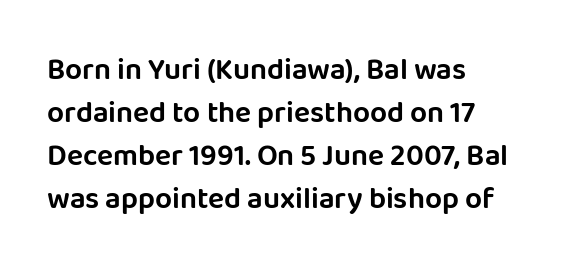
{"serif": "no", "italic": "no", "width": "normal", "stroke_contrast": "low", "x_height": "large", "monospaced": "no", "underline": "no", "align": "left", "line_spacing": "normal", "line_spacing_ratio": 1.43, "letter_spacing": "normal", "letter_spacing_em": 0.0, "glyph_px": 30}
